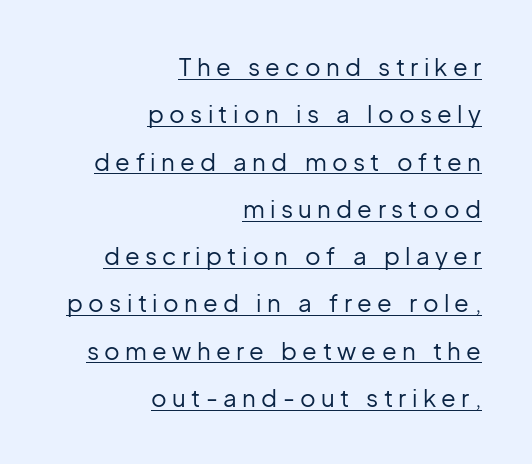
Q: Is the text bold? A: No.
Q: Is the text italic (slanted)? A: No, it is upright.
Q: Is the text underlined? A: Yes.
Q: How is the paragraph aligned? A: Right-aligned.
Q: Is the spacing between letters normal or unusually wide? A: Unusually wide.
Q: Is the spacing between lines tight, normal or loose? A: Loose.
